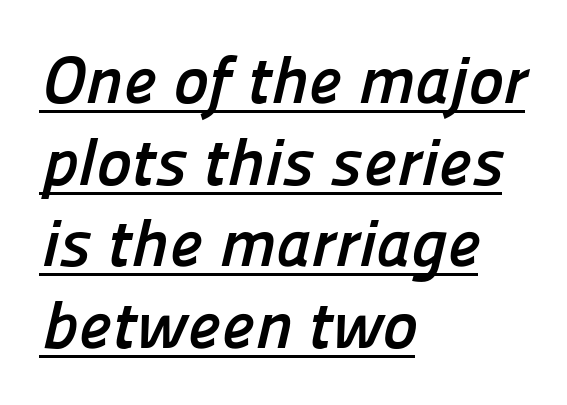
Examine the stroke ends and you'll find no serifs. Look at the tracking — it's just the regular setting, nothing added. All the whitespace from short lines collects on the right. These lines are rendered in a variable-pitch font. The sample's only ornament is a line tracing under the words. Emphasis by weight is at full strength: bold.
